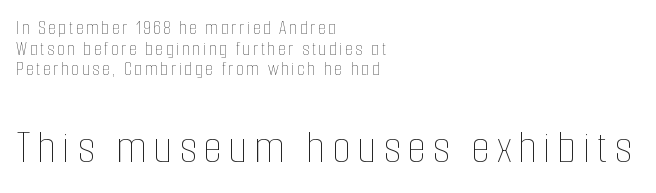
The image shows 49 px thin, condensed type, upright; set left-aligned, tight line spacing (1.03x), not underlined; the second (bottom) block is 2.45x larger; low stroke contrast and a medium x-height.
